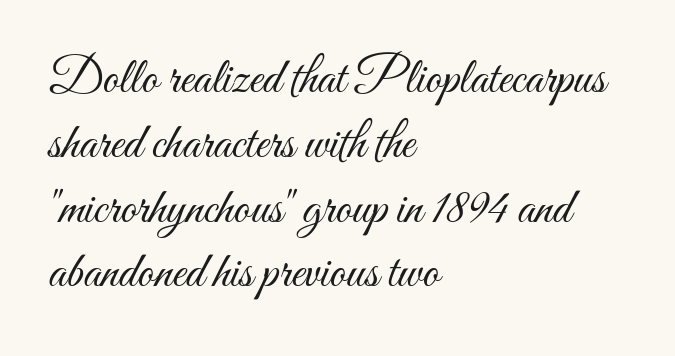
Q: Is the text bold? A: No.
Q: Is the text italic (slanted)? A: Yes.
Q: Is the text underlined? A: No.
Q: How is the paragraph aligned? A: Left-aligned.
Q: Is the spacing between letters normal or unusually wide? A: Normal.
Q: Is the spacing between lines tight, normal or loose? A: Normal.
Q: Width (condensed, normal, or wide)? A: Condensed.
Q: Stroke contrast? A: Medium.
Q: x-height? A: Small.
Q: Monospaced? A: No.
